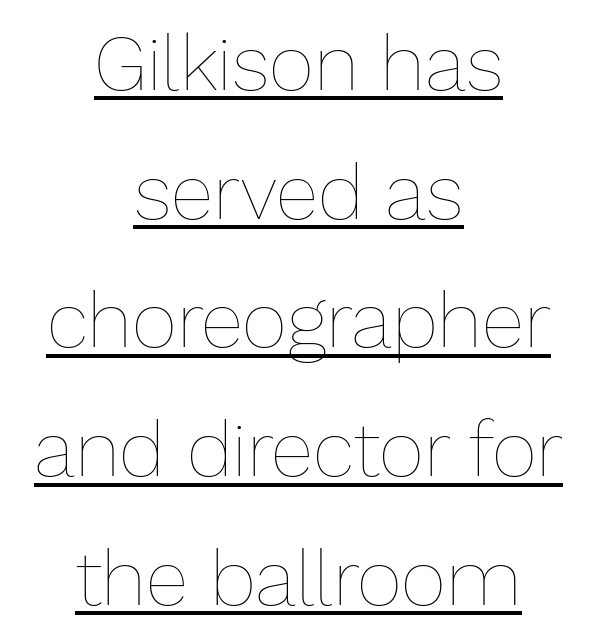
{"italic": "no", "bold": "no", "weight": "thin", "width": "normal", "stroke_contrast": "low", "x_height": "medium", "monospaced": "no", "underline": "yes", "align": "center", "line_spacing": "normal", "line_spacing_ratio": 1.65, "letter_spacing": "normal", "letter_spacing_em": 0.0, "glyph_px": 78}
